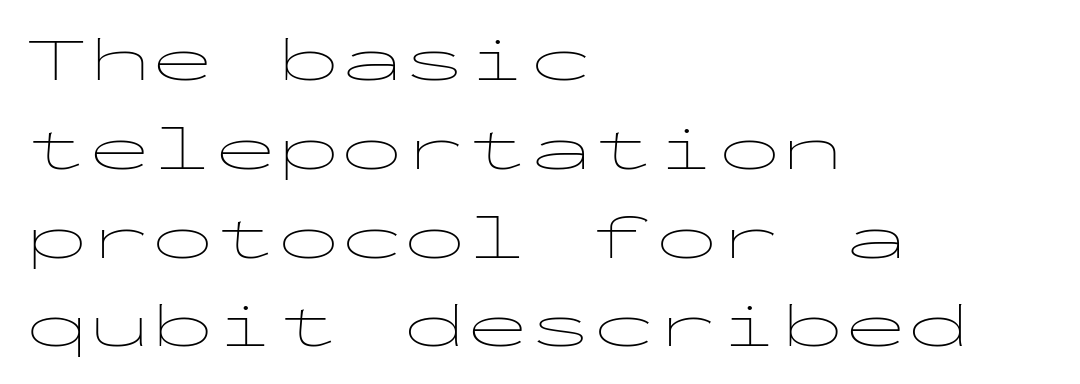
{"serif": "no", "italic": "no", "bold": "no", "weight": "thin", "width": "wide", "stroke_contrast": "low", "x_height": "medium", "monospaced": "yes", "underline": "no", "align": "left", "line_spacing": "normal", "line_spacing_ratio": 1.41, "letter_spacing": "normal", "letter_spacing_em": 0.0, "glyph_px": 63}
